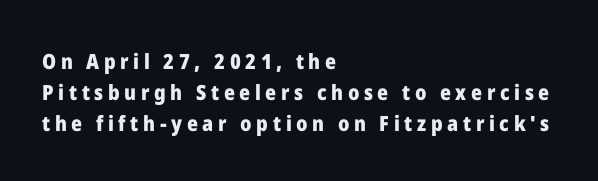
{"italic": "no", "bold": "yes", "underline": "no", "align": "left", "line_spacing": "normal", "line_spacing_ratio": 1.47, "letter_spacing": "wide", "letter_spacing_em": 0.22, "glyph_px": 21}
